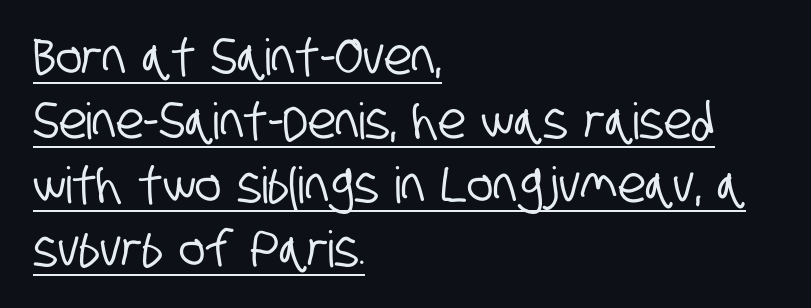
Compared with undecorated copy, this sample adds a rule below the words. Rows of type keep a routine distance in the vertical direction. The typesetter chose a ragged-right arrangement here. Is this a fixed-width face? No — the glyphs have proportional, varying widths. Default kerning and tracking; the words read as compact shapes.
